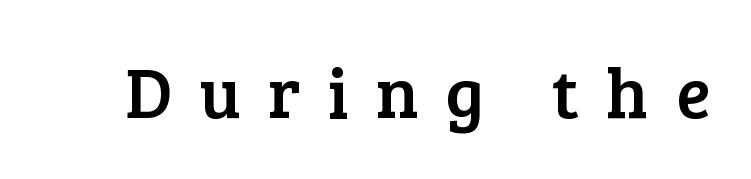
The image shows 71 px serif type, upright; set unusually wide letter spacing (+0.38 em), not underlined; low stroke contrast and a medium x-height.
